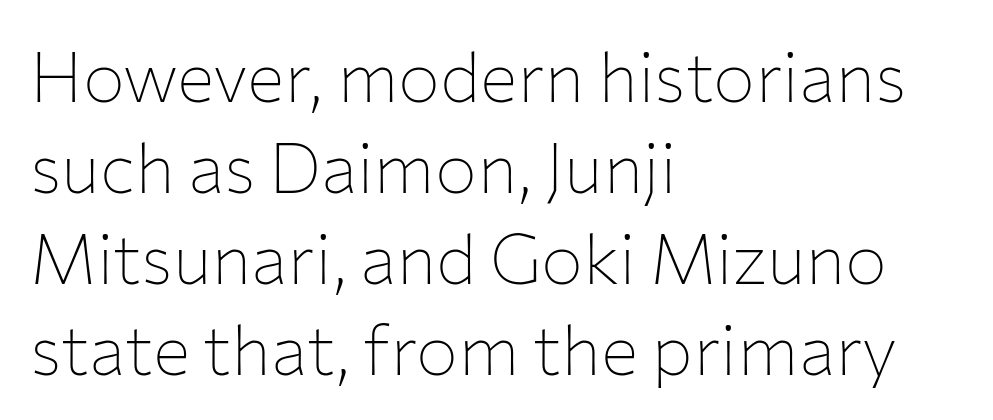
The image shows 70 px thin sans-serif type, upright; set left-aligned, normal line spacing (1.3x), normal letter spacing, not underlined; low stroke contrast and a medium x-height.
